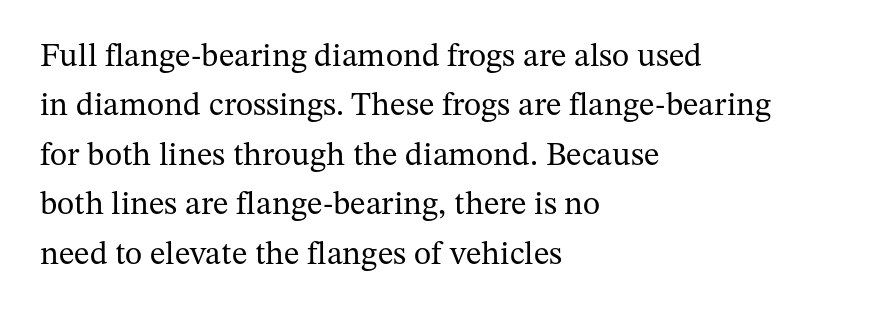
Q: Is the text bold? A: No.
Q: Is the text italic (slanted)? A: No, it is upright.
Q: Is the typeface a serif or a sans-serif typeface? A: Serif.
Q: Is the text underlined? A: No.
Q: How is the paragraph aligned? A: Left-aligned.
Q: Is the spacing between letters normal or unusually wide? A: Normal.
Q: Is the spacing between lines tight, normal or loose? A: Normal.
Q: Width (condensed, normal, or wide)? A: Normal.
Q: Stroke contrast? A: Medium.
Q: x-height? A: Medium.
Q: Monospaced? A: No.
